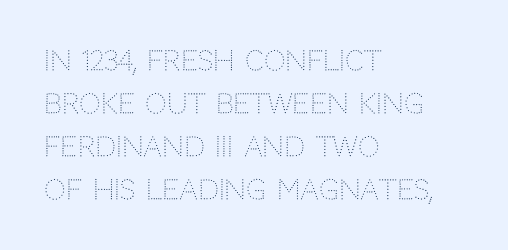
Q: Is the text bold? A: No.
Q: Is the text italic (slanted)? A: No, it is upright.
Q: Is the text underlined? A: No.
Q: How is the paragraph aligned? A: Left-aligned.
Q: Is the spacing between letters normal or unusually wide? A: Normal.
Q: Is the spacing between lines tight, normal or loose? A: Normal.
